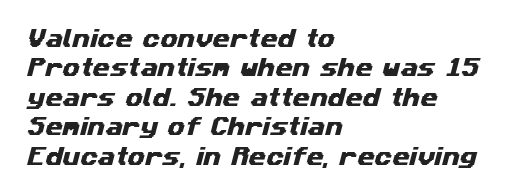
Q: Is the text underlined? A: No.
Q: How is the paragraph aligned? A: Left-aligned.
Q: Is the spacing between letters normal or unusually wide? A: Normal.
Q: Is the spacing between lines tight, normal or loose? A: Normal.
